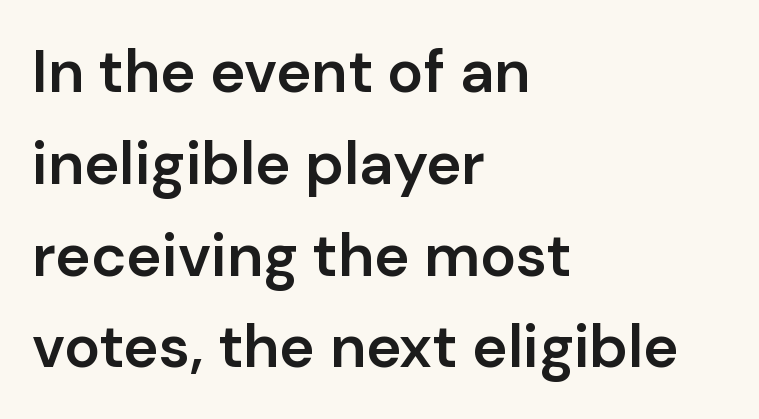
Q: Is the text bold? A: Semi-bold.
Q: Is the text italic (slanted)? A: No, it is upright.
Q: Is the typeface a serif or a sans-serif typeface? A: Sans-serif.
Q: Is the text underlined? A: No.
Q: How is the paragraph aligned? A: Left-aligned.
Q: Is the spacing between letters normal or unusually wide? A: Normal.
Q: Is the spacing between lines tight, normal or loose? A: Normal.
Q: Width (condensed, normal, or wide)? A: Normal.
Q: Stroke contrast? A: Low.
Q: x-height? A: Medium.
Q: Monospaced? A: No.
